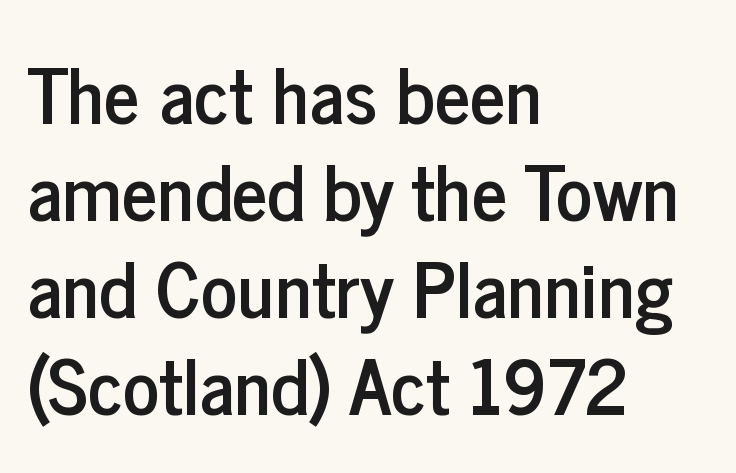
Q: Is the text italic (slanted)? A: No, it is upright.
Q: Is the typeface a serif or a sans-serif typeface? A: Sans-serif.
Q: Is the text underlined? A: No.
Q: How is the paragraph aligned? A: Left-aligned.
Q: Is the spacing between letters normal or unusually wide? A: Normal.
Q: Is the spacing between lines tight, normal or loose? A: Normal.
Q: Width (condensed, normal, or wide)? A: Condensed.
Q: Stroke contrast? A: Low.
Q: x-height? A: Medium.
Q: Monospaced? A: No.
